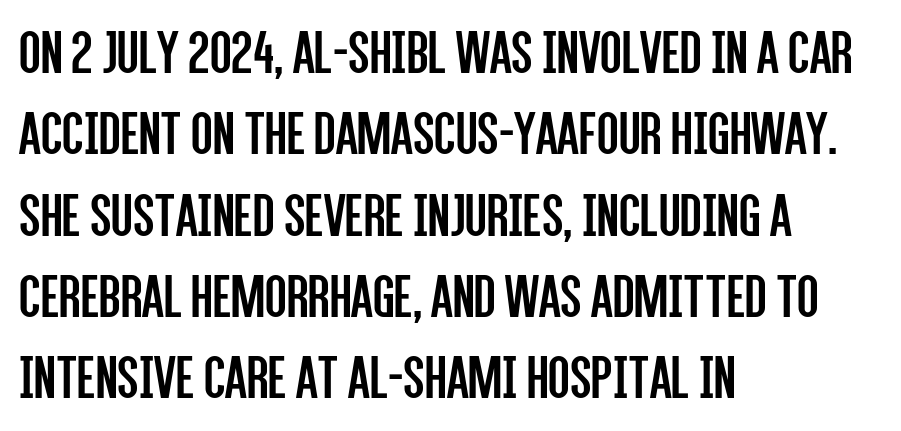
{"serif": "no", "italic": "no", "bold": "no", "weight": "regular", "width": "condensed", "stroke_contrast": "low", "x_height": "large", "monospaced": "no", "underline": "no", "align": "left", "line_spacing": "normal", "line_spacing_ratio": 1.29, "letter_spacing": "normal", "letter_spacing_em": 0.0, "glyph_px": 63}
